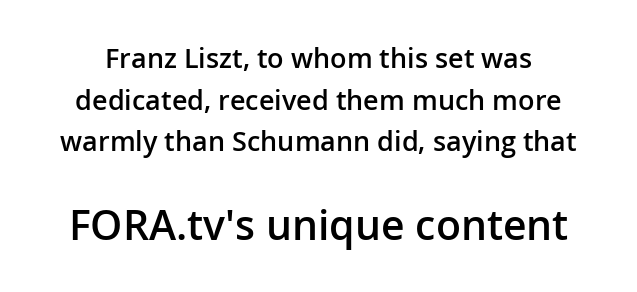
Caption: upper text group reduced, lower text group enlarged. As a designer I'd log this as weight 600, semibold. This is sans-serif lettering, the kind often seen on screens and signage. No italicization has been applied; the sample stays upright.
